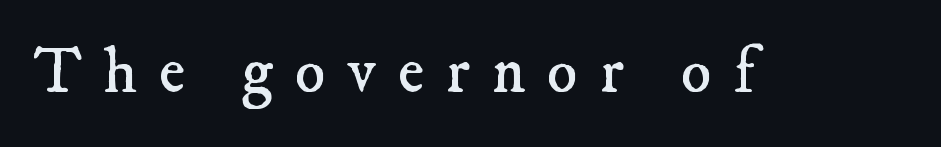
{"serif": "yes", "bold": "no", "weight": "regular", "width": "normal", "stroke_contrast": "low", "x_height": "small", "monospaced": "no", "underline": "no", "letter_spacing": "wide", "letter_spacing_em": 0.34, "glyph_px": 64}
